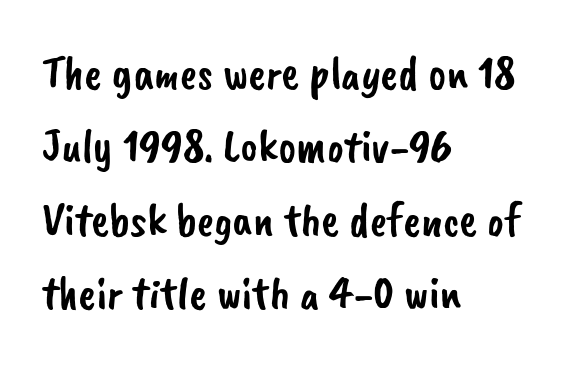
Q: Is the typeface a serif or a sans-serif typeface? A: Sans-serif.
Q: Is the text underlined? A: No.
Q: How is the paragraph aligned? A: Left-aligned.
Q: Is the spacing between letters normal or unusually wide? A: Normal.
Q: Is the spacing between lines tight, normal or loose? A: Normal.
Q: Width (condensed, normal, or wide)? A: Normal.
Q: Stroke contrast? A: Low.
Q: x-height? A: Small.
Q: Monospaced? A: No.
